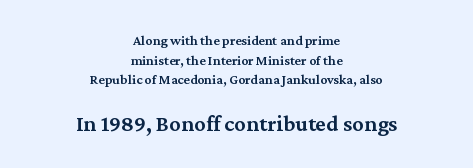
The type is set solid horizontally, with unmodified tracking. Quick note: underline off. Designer's note — italics off, roman on. The rendering positions every line midway between the sides.
